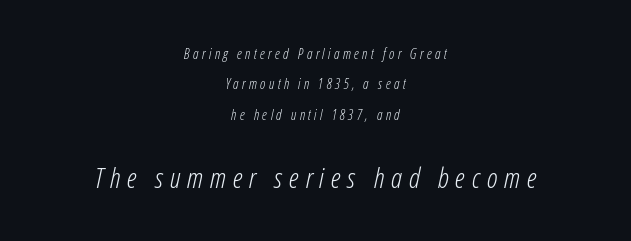
{"italic": "yes", "lean": "right", "slant_degrees": 12, "bold": "no", "weight": "light", "width": "condensed", "stroke_contrast": "low", "x_height": "medium", "monospaced": "no", "underline": "no", "align": "center", "line_spacing": "loose", "line_spacing_ratio": 2.17, "letter_spacing": "wide", "letter_spacing_em": 0.24, "larger_block": "second", "size_ratio": 2.0, "glyph_px": 28}
